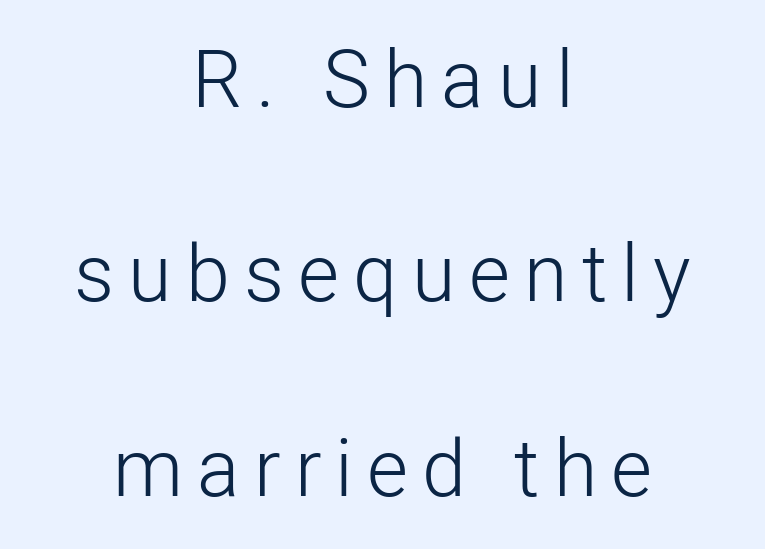
Horizontally, the lines are justified to the midpoint only. The specimen omits any rule beneath the text block's lines. Letterform terminals end flat and unadorned throughout the passage. Every stem runs plumb, perpendicular to the baseline. The passage shown is typed in a proportional face where columns would drift. Rows of type keep a wide berth in the vertical direction.
